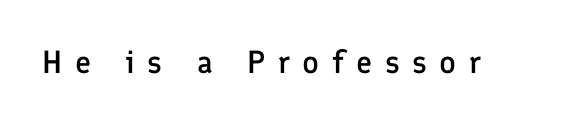
Q: Is the text bold? A: Semi-bold.
Q: Is the text italic (slanted)? A: No, it is upright.
Q: Is the typeface a serif or a sans-serif typeface? A: Sans-serif.
Q: Is the text underlined? A: No.
Q: Is the spacing between letters normal or unusually wide? A: Unusually wide.
Q: Width (condensed, normal, or wide)? A: Normal.
Q: Stroke contrast? A: Low.
Q: x-height? A: Medium.
Q: Monospaced? A: No.
